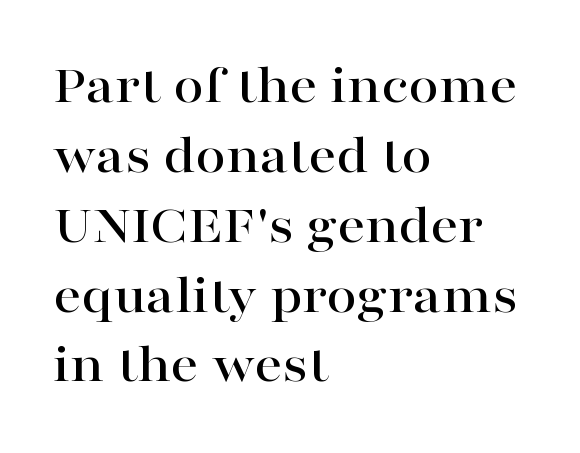
{"serif": "yes", "italic": "no", "width": "wide", "stroke_contrast": "high", "x_height": "medium", "monospaced": "no", "underline": "no", "align": "left", "line_spacing": "normal", "line_spacing_ratio": 1.27, "letter_spacing": "normal", "letter_spacing_em": 0.0, "glyph_px": 55}
